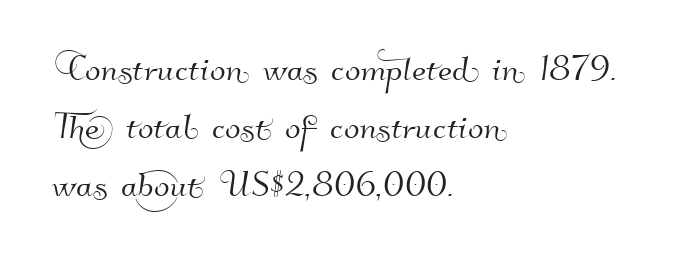
All the whitespace from short lines collects on the right. You could not count columns in this text — the font is proportionally spaced. No feet cap the strokes, marking this as sans-serif type. The type is set solid horizontally, with unmodified tracking. Line spacing here is normal. Descenders hang freely into open space.
